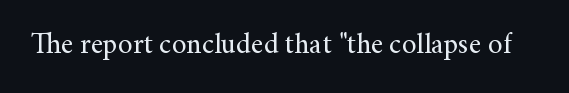
{"serif": "yes", "italic": "no", "bold": "no", "weight": "regular", "width": "normal", "stroke_contrast": "medium", "x_height": "small", "monospaced": "no", "underline": "no", "letter_spacing": "normal", "letter_spacing_em": 0.0, "glyph_px": 29}
